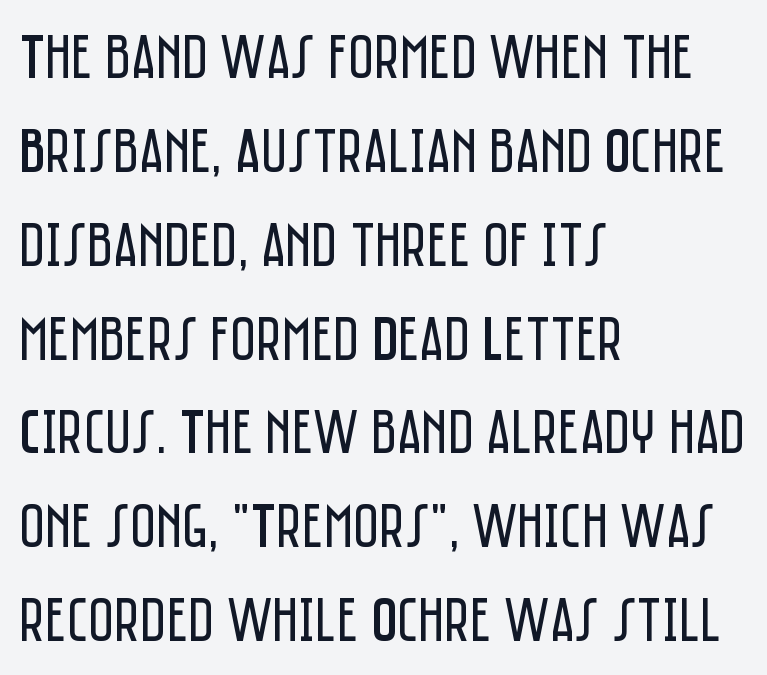
The image shows 63 px regular-weight, condensed sans-serif type, upright; set left-aligned, normal line spacing (1.49x), normal letter spacing, not underlined; low stroke contrast and a large x-height.
